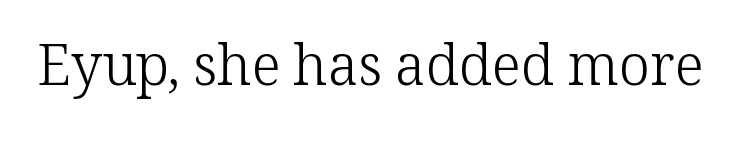
{"serif": "yes", "italic": "no", "bold": "no", "weight": "light", "width": "normal", "stroke_contrast": "low", "x_height": "medium", "monospaced": "no", "underline": "no", "letter_spacing": "normal", "letter_spacing_em": 0.0, "glyph_px": 56}
